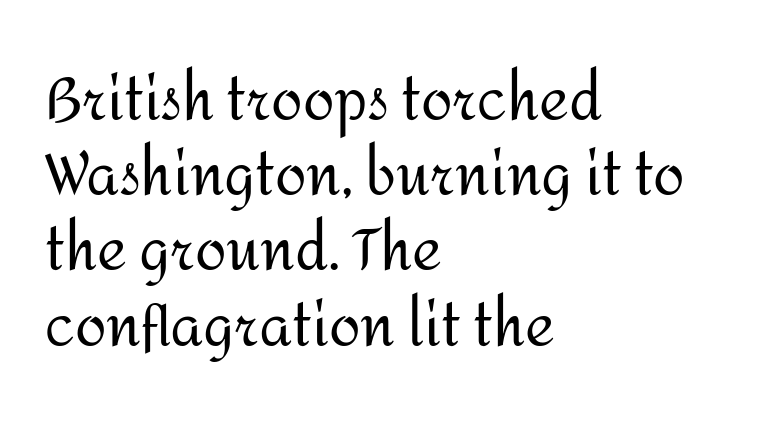
Q: Is the text bold? A: No.
Q: Is the text italic (slanted)? A: No, it is upright.
Q: Is the typeface a serif or a sans-serif typeface? A: Sans-serif.
Q: Is the text underlined? A: No.
Q: How is the paragraph aligned? A: Left-aligned.
Q: Is the spacing between letters normal or unusually wide? A: Normal.
Q: Is the spacing between lines tight, normal or loose? A: Normal.
Q: Width (condensed, normal, or wide)? A: Normal.
Q: Stroke contrast? A: Medium.
Q: x-height? A: Medium.
Q: Monospaced? A: No.
